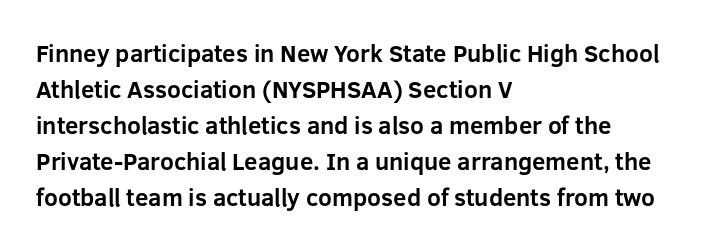
The image shows 24 px bold type, upright; set left-aligned, normal line spacing (1.5x), normal letter spacing, not underlined.
